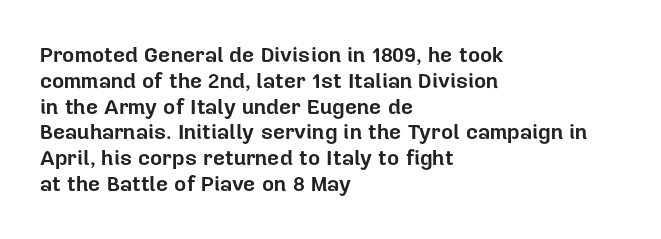
The image shows 21 px bold type, upright; set left-aligned, line spacing 1.23x, normal letter spacing, not underlined.
